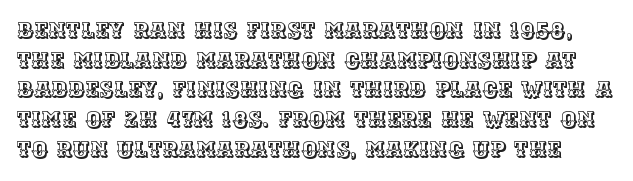
Q: Is the text italic (slanted)? A: No, it is upright.
Q: Is the text underlined? A: No.
Q: Is the spacing between letters normal or unusually wide? A: Normal.
Q: Is the spacing between lines tight, normal or loose? A: Normal.
